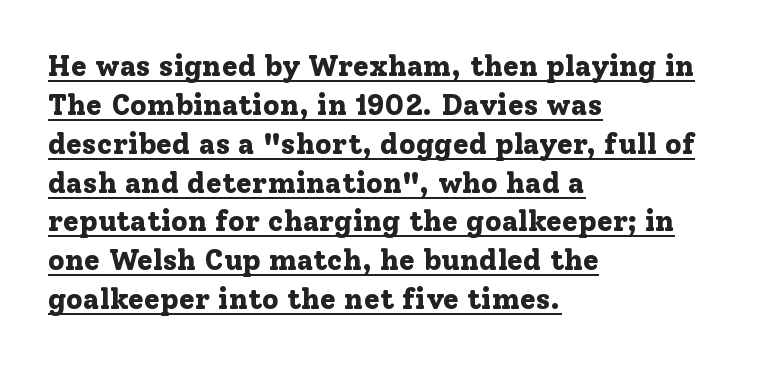
All the whitespace from short lines collects on the right. If you measured baseline to baseline, you'd find a middling distance. What stands out about the letter spacing? Nothing — it is the standard amount. What kind of face is this? One with serifs.
